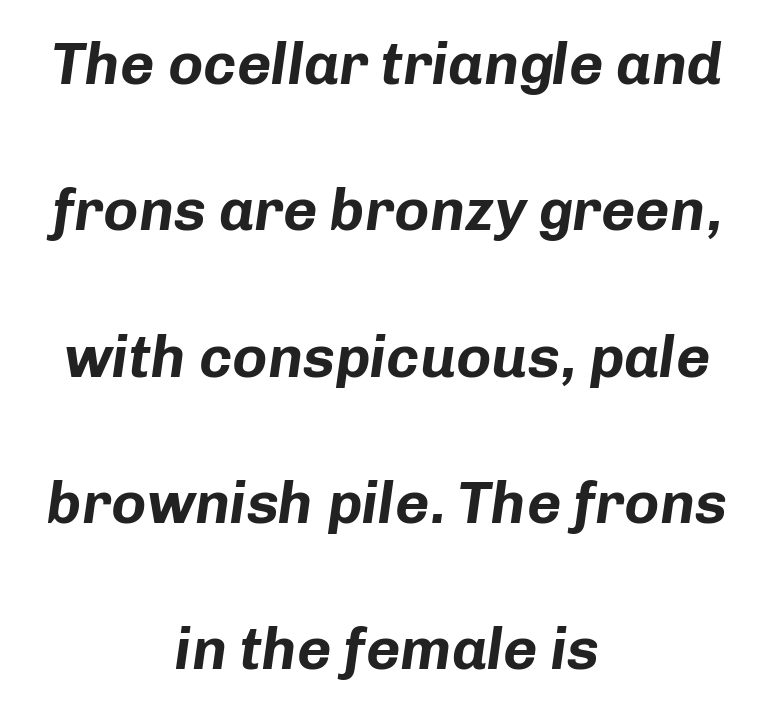
Q: Is the text bold? A: Yes.
Q: Is the text italic (slanted)? A: Yes, it leans right by about 8 degrees.
Q: Is the text underlined? A: No.
Q: How is the paragraph aligned? A: Centered.
Q: Is the spacing between letters normal or unusually wide? A: Normal.
Q: Is the spacing between lines tight, normal or loose? A: Loose.
Q: Width (condensed, normal, or wide)? A: Normal.
Q: Stroke contrast? A: Low.
Q: x-height? A: Medium.
Q: Monospaced? A: No.
